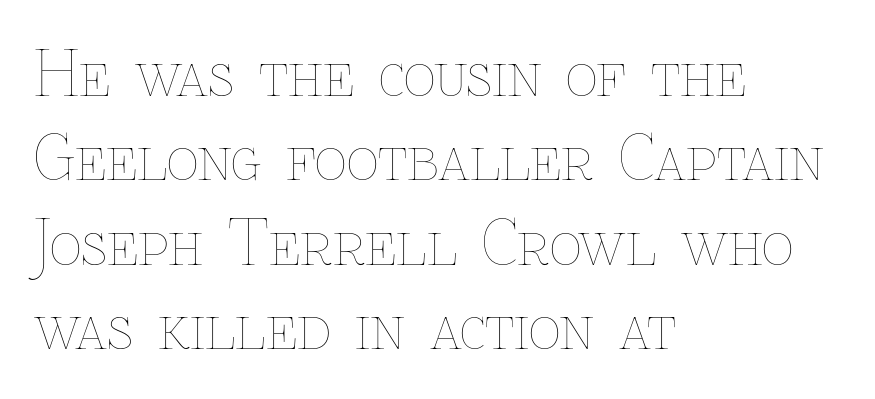
This reads as an unemphasized weight, regular at the heaviest. A typesetter would call this zero additional tracking. Reading down the block, your eye returns to a fixed left position each line. Underline: absent. This sample keeps an unexceptional amount of space between lines.
